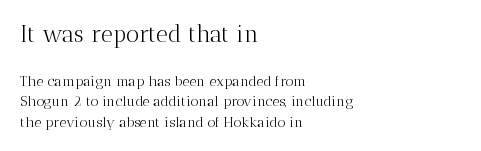
Q: Is the text bold? A: No.
Q: Is the text italic (slanted)? A: No, it is upright.
Q: Is the text underlined? A: No.
Q: How is the paragraph aligned? A: Left-aligned.
Q: Is the spacing between letters normal or unusually wide? A: Normal.
Q: Is the spacing between lines tight, normal or loose? A: Normal.
Q: Which block of text is set in a larger size, the first (top) or the second (bottom)? A: The first (top) one.
